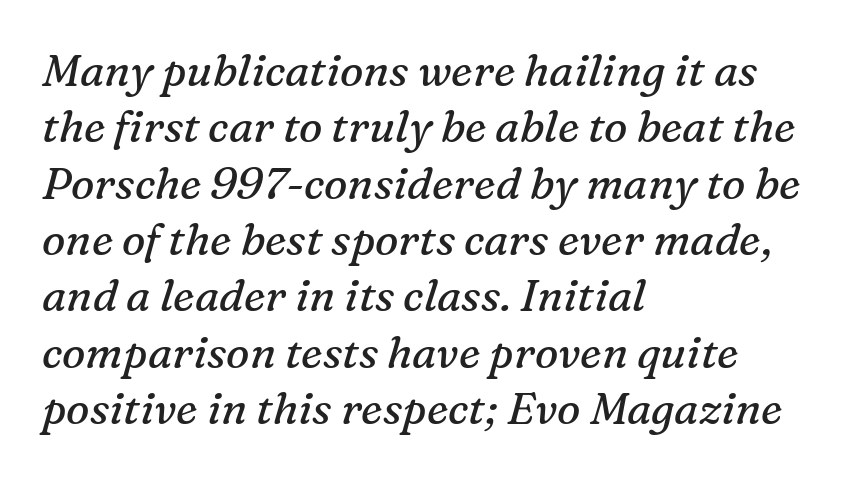
{"serif": "yes", "italic": "yes", "lean": "right", "slant_degrees": 16, "bold": "no", "weight": "regular", "width": "normal", "stroke_contrast": "medium", "x_height": "medium", "monospaced": "no", "underline": "no", "align": "left", "line_spacing": "normal", "line_spacing_ratio": 1.28, "letter_spacing": "normal", "letter_spacing_em": 0.0, "glyph_px": 44}
